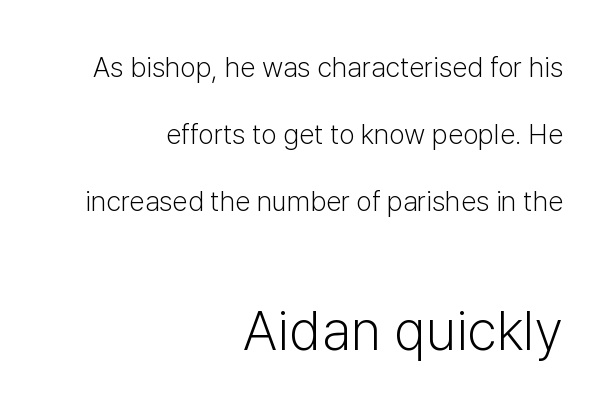
Q: Is the text bold? A: No.
Q: Is the text italic (slanted)? A: No, it is upright.
Q: Is the typeface a serif or a sans-serif typeface? A: Sans-serif.
Q: Is the text underlined? A: No.
Q: How is the paragraph aligned? A: Right-aligned.
Q: Is the spacing between letters normal or unusually wide? A: Normal.
Q: Is the spacing between lines tight, normal or loose? A: Loose.
Q: Which block of text is set in a larger size, the first (top) or the second (bottom)? A: The second (bottom) one.
Q: Width (condensed, normal, or wide)? A: Normal.
Q: Stroke contrast? A: Low.
Q: x-height? A: Medium.
Q: Monospaced? A: No.
